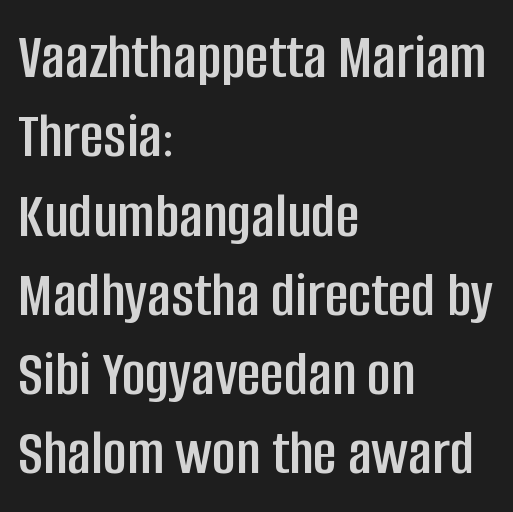
The image shows 65 px condensed sans-serif type, upright; set left-aligned, line spacing 1.22x, normal letter spacing, not underlined; low stroke contrast and a large x-height.
